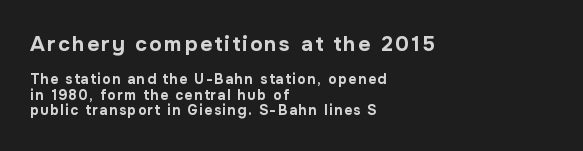
Q: Is the text bold? A: Yes.
Q: Is the text italic (slanted)? A: No, it is upright.
Q: Is the text underlined? A: No.
Q: How is the paragraph aligned? A: Left-aligned.
Q: Is the spacing between lines tight, normal or loose? A: Tight.
Q: Which block of text is set in a larger size, the first (top) or the second (bottom)? A: The first (top) one.
